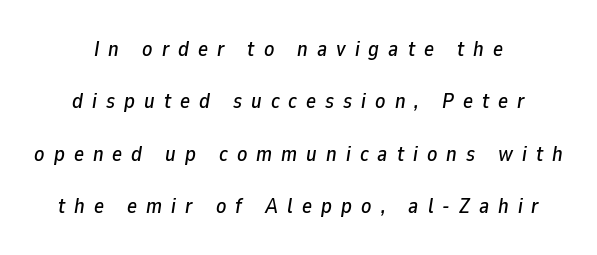
Typeset on center — no edge is straight. Students, observe: this is what heavily led, spacious text looks like. The strip under each line holds only bare page. A typesetter would mark this as italic.
